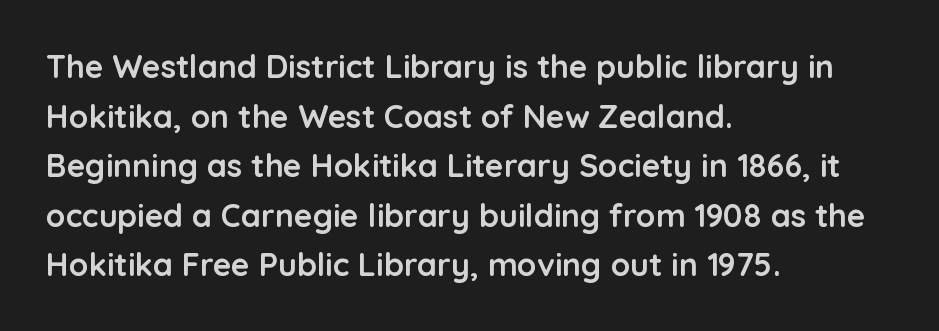
{"serif": "no", "italic": "no", "bold": "yes", "weight": "semibold", "width": "normal", "stroke_contrast": "low", "x_height": "medium", "monospaced": "no", "underline": "no", "align": "left", "line_spacing": "normal", "line_spacing_ratio": 1.55, "letter_spacing": "normal", "letter_spacing_em": 0.0, "glyph_px": 32}
